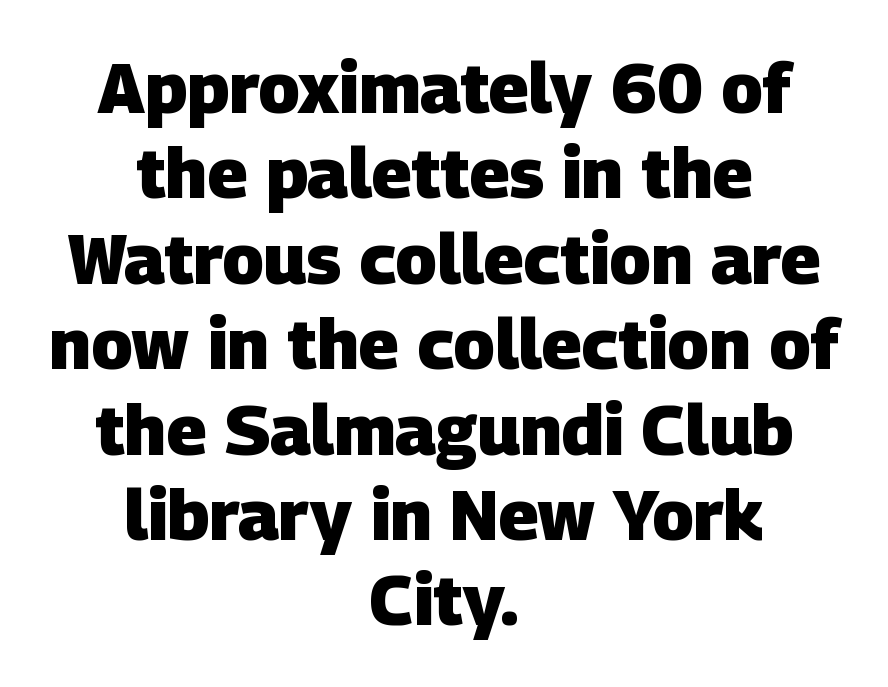
Is this a fixed-width face? No — the glyphs have proportional, varying widths. The typesetting leans heavy: a genuine bold. Check the space under the baseline: it is left empty. Inter-character spacing is left at the font's built-in metrics. Every row of glyphs is offset so its center matches the block's center. Typographically, this falls in the sans-serif category.
